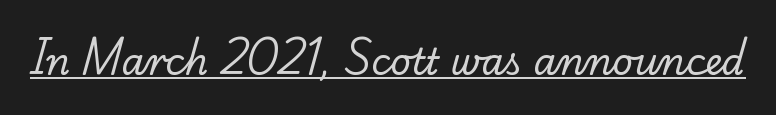
Q: Is the text bold? A: No.
Q: Is the text underlined? A: Yes.
Q: Is the spacing between letters normal or unusually wide? A: Normal.
Q: Width (condensed, normal, or wide)? A: Normal.
Q: Stroke contrast? A: Low.
Q: x-height? A: Small.
Q: Monospaced? A: No.
